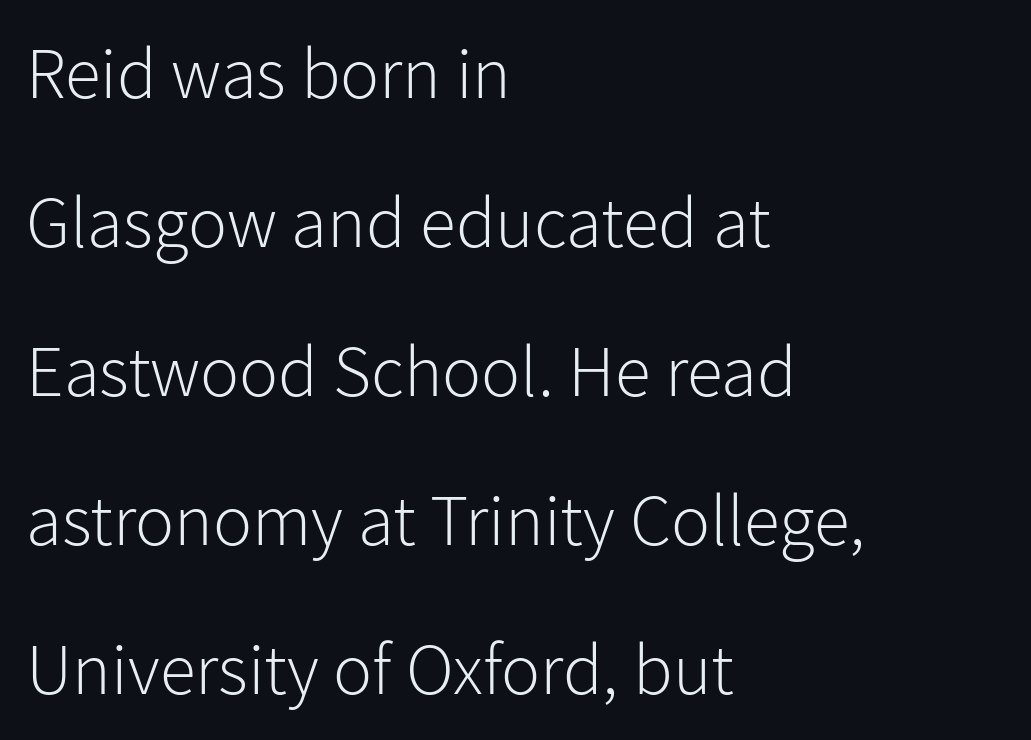
The image shows 73 px light sans-serif type, upright; set left-aligned, loose line spacing (2.04x), normal letter spacing, not underlined; low stroke contrast and a medium x-height.
